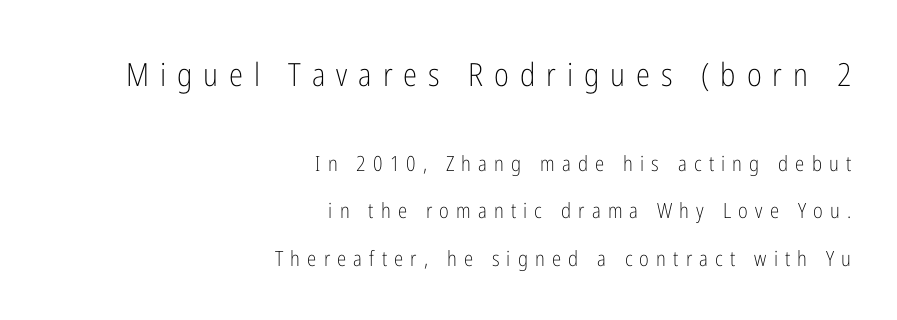
{"serif": "no", "italic": "no", "bold": "no", "weight": "light", "width": "condensed", "stroke_contrast": "low", "x_height": "medium", "monospaced": "no", "underline": "no", "align": "right", "line_spacing": "loose", "line_spacing_ratio": 2.26, "letter_spacing": "wide", "letter_spacing_em": 0.34, "larger_block": "first", "size_ratio": 1.52, "glyph_px": 32}
